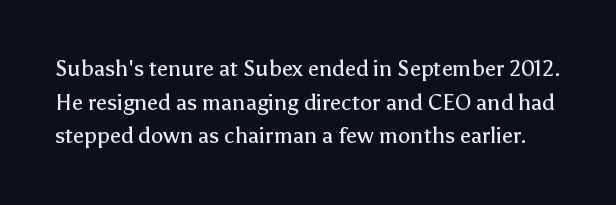
The image shows 22 px text type, upright; set normal line spacing (1.53x), normal letter spacing, not underlined.
